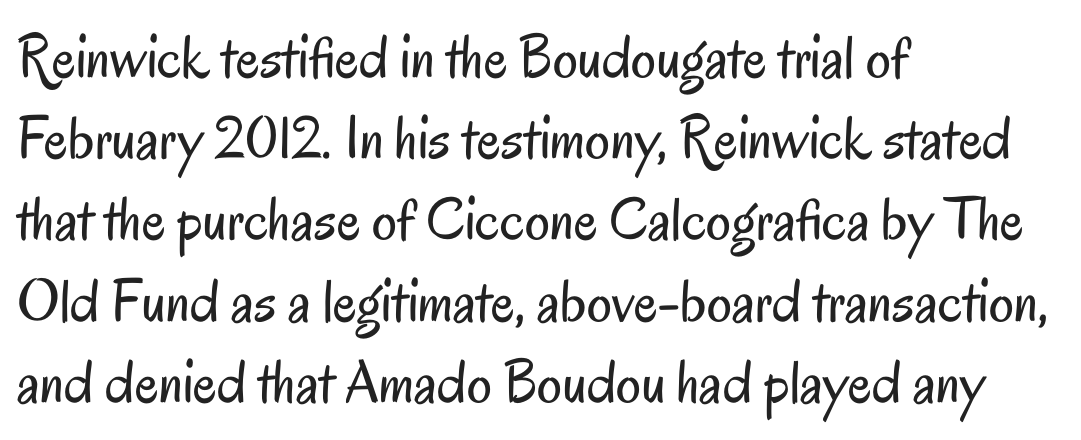
Q: Is the text bold? A: No.
Q: Is the text italic (slanted)? A: No, it is upright.
Q: Is the typeface a serif or a sans-serif typeface? A: Sans-serif.
Q: Is the text underlined? A: No.
Q: How is the paragraph aligned? A: Left-aligned.
Q: Is the spacing between letters normal or unusually wide? A: Normal.
Q: Is the spacing between lines tight, normal or loose? A: Normal.
Q: Width (condensed, normal, or wide)? A: Condensed.
Q: Stroke contrast? A: Low.
Q: x-height? A: Small.
Q: Monospaced? A: No.
